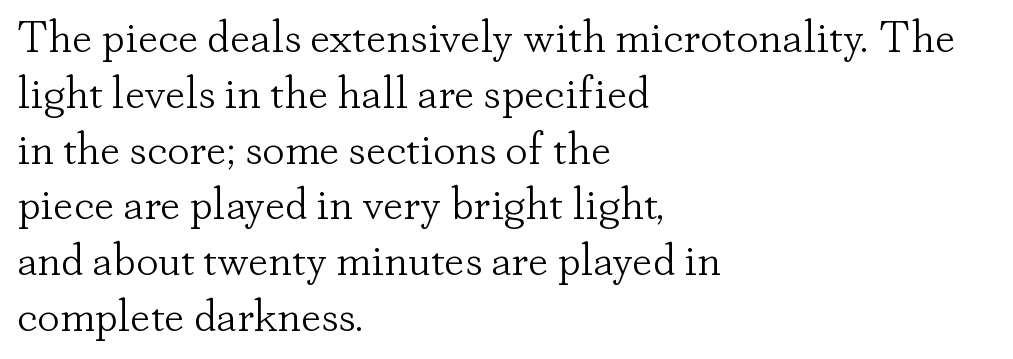
Each letter keeps its own natural width here, so spacing adapts to shape. Any mark beneath the type? The region is blank. Notice how the stems are strictly vertical — no italics here. This rendering leaves character spacing at its baseline value. Stroke thickness stays within the range of a standard reading face or lighter. The text was rendered using a seriffed face with decorative stroke endings.
